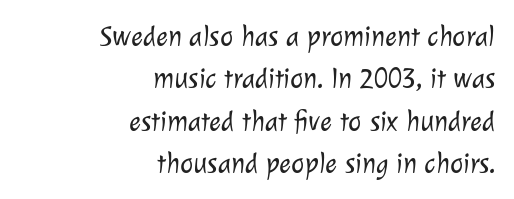
The horizontal fit of the characters is conventional and even. These lines are rendered in a variable-pitch font. Honestly, there is no underline to notice here at all. Evenly set lines give the paragraph a standard silhouette. The strokes carry an ordinary text weight at most. Grotesque or geometric, the face here clearly has no serifs.
